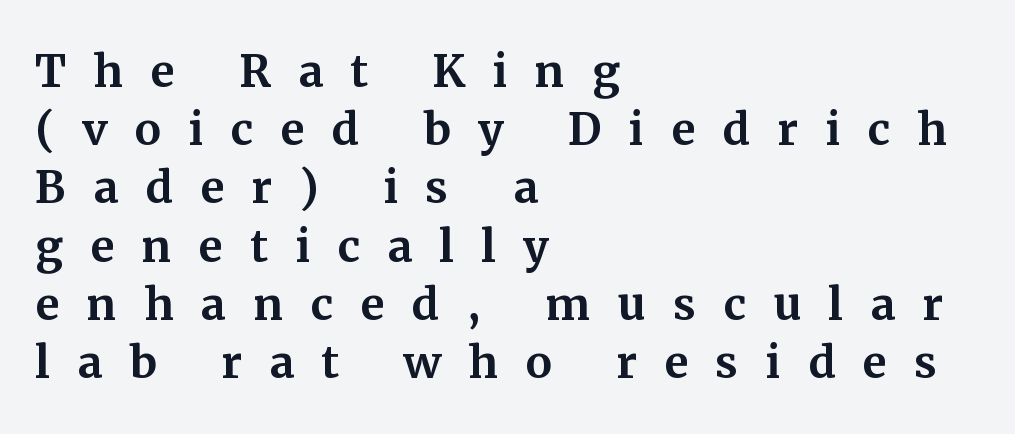
The image shows 60 px serif type, upright; set left-aligned, tight line spacing (0.97x), unusually wide letter spacing (+0.45 em), not underlined; medium stroke contrast and a medium x-height.
